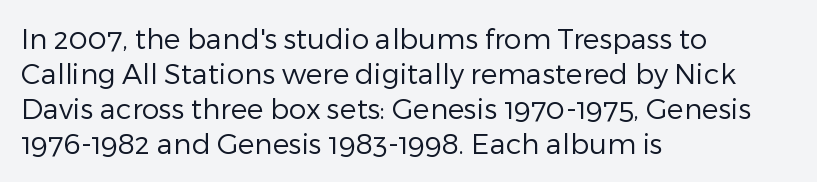
Q: Is the text bold? A: No.
Q: Is the text italic (slanted)? A: No, it is upright.
Q: Is the typeface a serif or a sans-serif typeface? A: Sans-serif.
Q: Is the text underlined? A: No.
Q: How is the paragraph aligned? A: Left-aligned.
Q: Is the spacing between letters normal or unusually wide? A: Normal.
Q: Is the spacing between lines tight, normal or loose? A: Normal.
Q: Width (condensed, normal, or wide)? A: Normal.
Q: Stroke contrast? A: Low.
Q: x-height? A: Medium.
Q: Monospaced? A: No.
